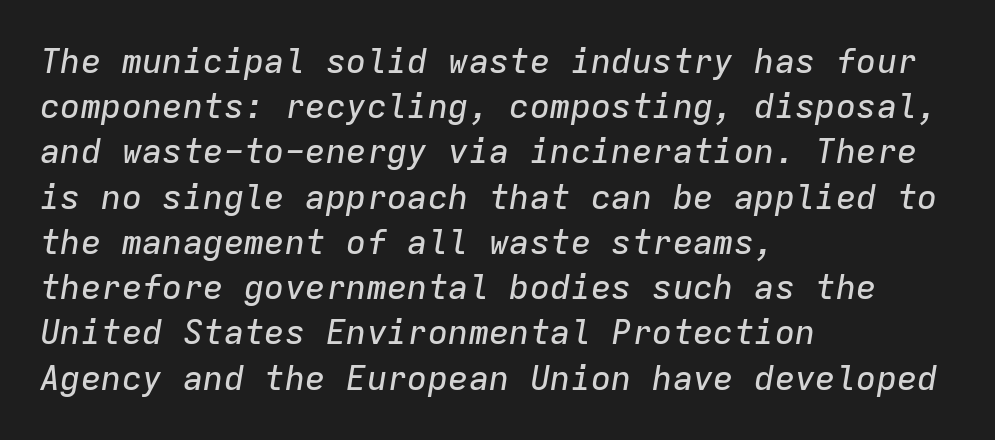
The image shows 34 px text type, italic (leaning right), monospaced; set left-aligned, normal line spacing (1.33x), normal letter spacing, not underlined; low stroke contrast and a medium x-height.
